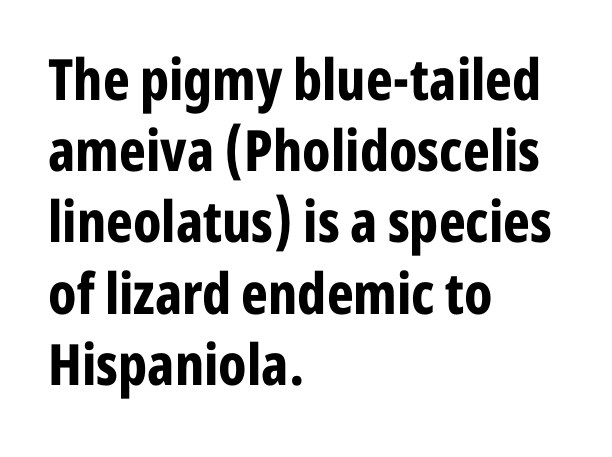
The face used here has the dense, thick strokes of a bold. The passage shown is typed in a proportional face where columns would drift. Bare-footed words on every line. The line texture is even and compact thanks to regular tracking. This sample keeps an unexceptional amount of space between lines. Designer's note — italics off, roman on.
